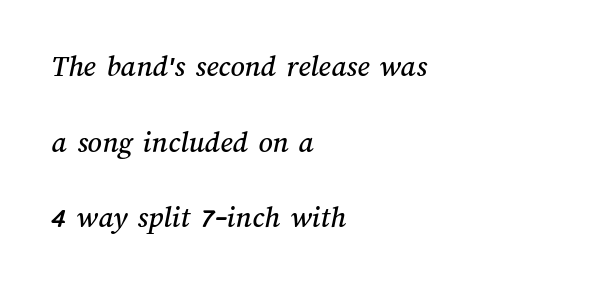
The image shows 31 px text type; set left-aligned, loose line spacing (2.44x), normal letter spacing, not underlined; medium stroke contrast and a medium x-height.
